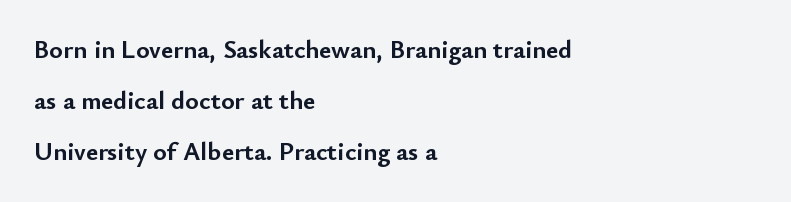
The rendering keeps characters at their native spacing. The specimen reads as upright at a glance. Look at the stroke-to-counter ratio: heavy, a bold. The words here are not underlined.
